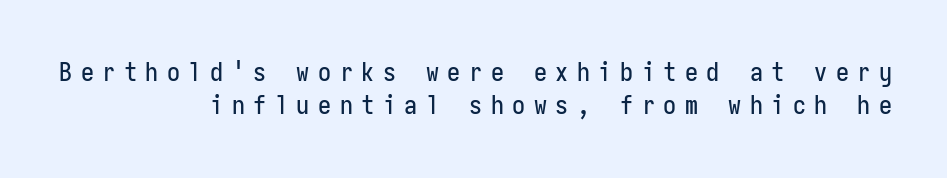
{"italic": "no", "underline": "no", "align": "right", "line_spacing": "normal", "line_spacing_ratio": 1.28, "letter_spacing": "wide", "letter_spacing_em": 0.33, "glyph_px": 26}
